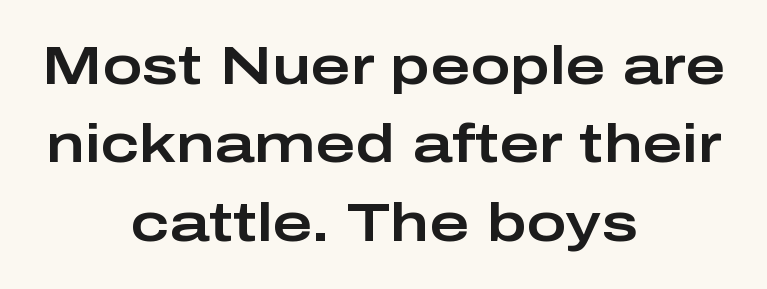
{"serif": "no", "italic": "no", "width": "wide", "stroke_contrast": "low", "x_height": "medium", "monospaced": "no", "underline": "no", "align": "center", "line_spacing": "normal", "line_spacing_ratio": 1.45, "letter_spacing": "normal", "letter_spacing_em": 0.0, "glyph_px": 54}
